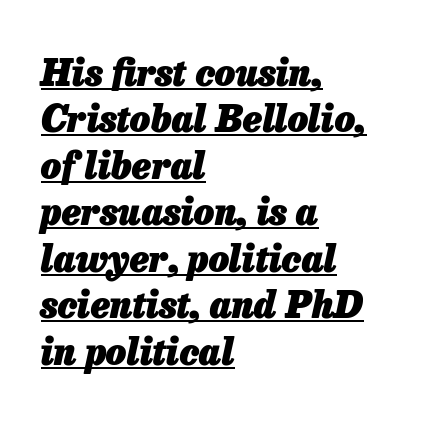
Q: Is the text bold? A: Yes.
Q: Is the text italic (slanted)? A: Yes, it leans right by about 13 degrees.
Q: Is the text underlined? A: Yes.
Q: How is the paragraph aligned? A: Left-aligned.
Q: Is the spacing between letters normal or unusually wide? A: Normal.
Q: Is the spacing between lines tight, normal or loose? A: Normal.
Q: Width (condensed, normal, or wide)? A: Normal.
Q: Stroke contrast? A: Low.
Q: x-height? A: Medium.
Q: Monospaced? A: No.
